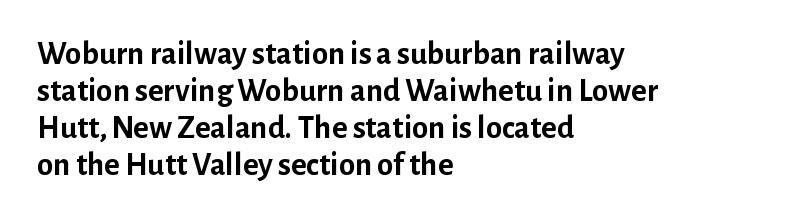
Unlike a traditional serif, this face leaves its strokes unadorned. The text block is weighted toward the left margin, trailing off unevenly rightward. No extra tracking has been applied to these lines. Is this a fixed-width face? No — the glyphs have proportional, varying widths. Characters remain perfectly vertical along every line. Each new line begins almost immediately beneath the previous one.
